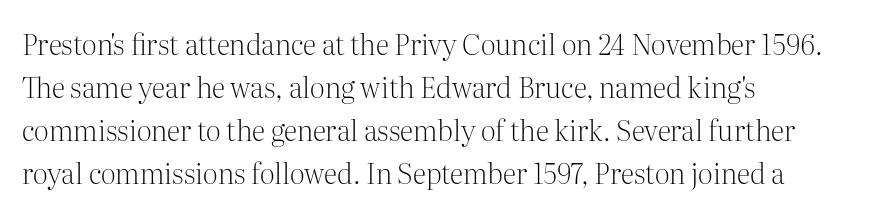
{"serif": "yes", "italic": "no", "bold": "no", "weight": "light", "width": "normal", "stroke_contrast": "medium", "x_height": "medium", "monospaced": "no", "underline": "no", "align": "left", "line_spacing": "normal", "line_spacing_ratio": 1.54, "letter_spacing": "normal", "letter_spacing_em": 0.0, "glyph_px": 28}
